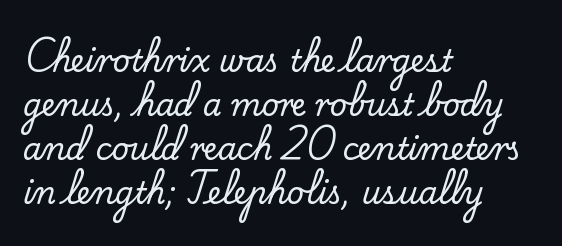
Caption: multi-line text, flush left, ragged right. To sum up the face: it has serifs. Clear beneath every line of the passage. The letters advance in unequal steps, a hallmark of proportional type. What's the leading like? Ordinary, nothing unusual.
